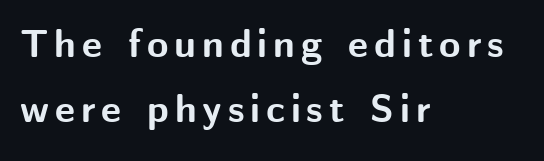
Q: Is the text bold? A: Yes.
Q: Is the text italic (slanted)? A: No, it is upright.
Q: Is the typeface a serif or a sans-serif typeface? A: Sans-serif.
Q: Is the text underlined? A: No.
Q: How is the paragraph aligned? A: Left-aligned.
Q: Is the spacing between lines tight, normal or loose? A: Normal.
Q: Width (condensed, normal, or wide)? A: Normal.
Q: Stroke contrast? A: Medium.
Q: x-height? A: Medium.
Q: Monospaced? A: No.
